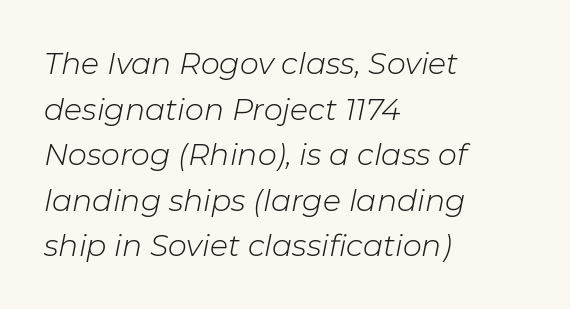
The image shows 30 px light type, italic (leaning right); set left-aligned, normal line spacing (1.52x), normal letter spacing, not underlined; low stroke contrast and a medium x-height.
